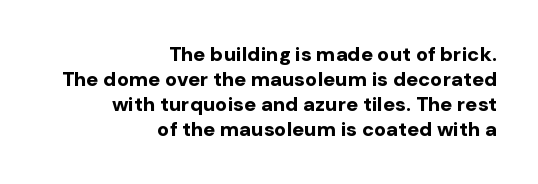
{"italic": "no", "bold": "yes", "underline": "no", "align": "right", "line_spacing": "normal", "line_spacing_ratio": 1.25, "letter_spacing": "normal", "letter_spacing_em": 0.0, "glyph_px": 20}
